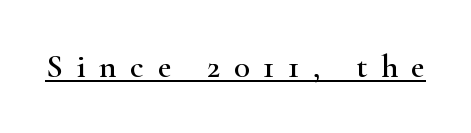
What kind of face is this? One with serifs. The specimen includes a rule beneath the text block's lines. The tracking reads as deliberately expanded to a designer's eye. These lines were composed using upright roman letters. Varying glyph widths throughout — classic text-font behaviour.
